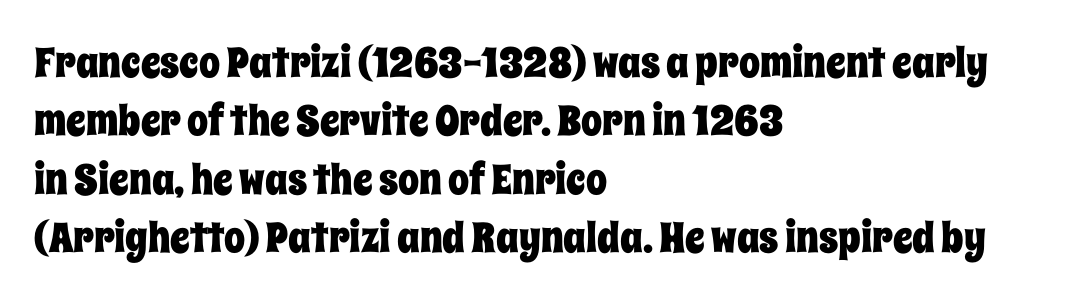
The image shows 42 px condensed type, upright; set left-aligned, normal line spacing (1.39x), normal letter spacing, not underlined; low stroke contrast and a large x-height.
